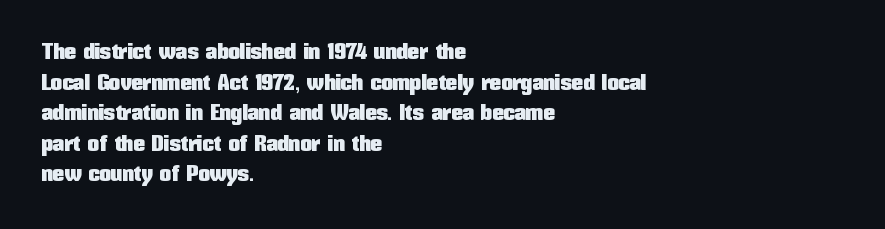
Q: Is the text italic (slanted)? A: No, it is upright.
Q: Is the text underlined? A: No.
Q: How is the paragraph aligned? A: Left-aligned.
Q: Is the spacing between letters normal or unusually wide? A: Normal.
Q: Is the spacing between lines tight, normal or loose? A: Normal.
